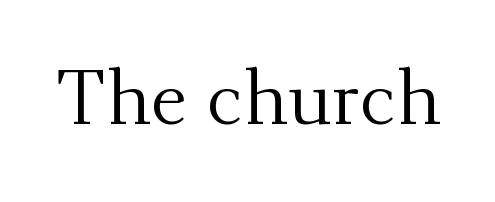
{"serif": "yes", "italic": "no", "bold": "no", "weight": "regular", "width": "normal", "stroke_contrast": "medium", "x_height": "small", "monospaced": "no", "underline": "no", "letter_spacing": "normal", "letter_spacing_em": 0.0, "glyph_px": 77}
